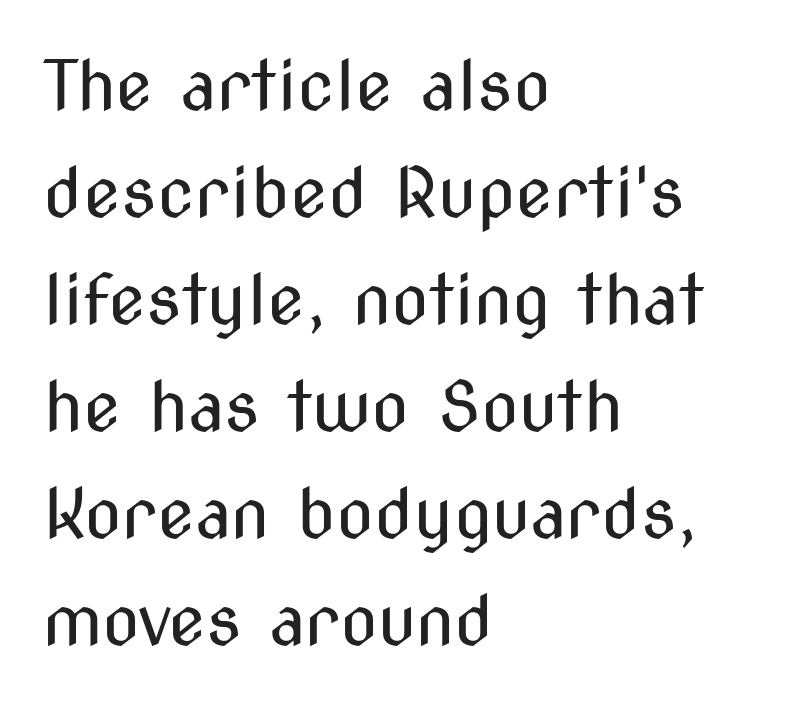
Q: Is the text bold? A: No.
Q: Is the text italic (slanted)? A: No, it is upright.
Q: Is the typeface a serif or a sans-serif typeface? A: Sans-serif.
Q: Is the text underlined? A: No.
Q: How is the paragraph aligned? A: Left-aligned.
Q: Is the spacing between letters normal or unusually wide? A: Normal.
Q: Is the spacing between lines tight, normal or loose? A: Normal.
Q: Width (condensed, normal, or wide)? A: Condensed.
Q: Stroke contrast? A: Medium.
Q: x-height? A: Medium.
Q: Monospaced? A: No.
